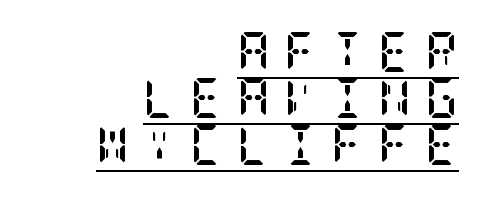
The image shows 40 px semibold, condensed serif type, upright; set right-aligned, line spacing 1.16x, unusually wide letter spacing (+0.36 em), underlined; low stroke contrast and a large x-height.
